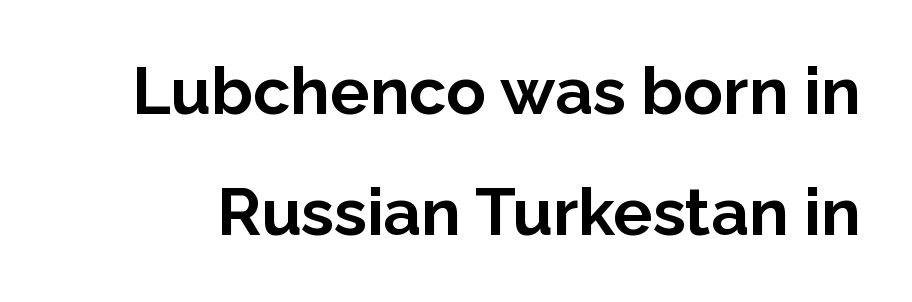
Q: Is the text bold? A: Yes.
Q: Is the text italic (slanted)? A: No, it is upright.
Q: Is the typeface a serif or a sans-serif typeface? A: Sans-serif.
Q: Is the text underlined? A: No.
Q: Is the spacing between letters normal or unusually wide? A: Normal.
Q: Width (condensed, normal, or wide)? A: Normal.
Q: Stroke contrast? A: Low.
Q: x-height? A: Medium.
Q: Monospaced? A: No.
